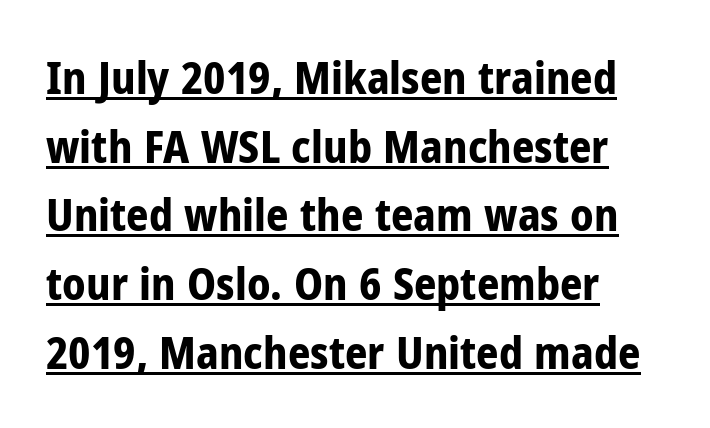
Q: Is the text bold? A: Yes.
Q: Is the text italic (slanted)? A: No, it is upright.
Q: Is the typeface a serif or a sans-serif typeface? A: Sans-serif.
Q: Is the text underlined? A: Yes.
Q: How is the paragraph aligned? A: Left-aligned.
Q: Is the spacing between letters normal or unusually wide? A: Normal.
Q: Is the spacing between lines tight, normal or loose? A: Normal.
Q: Width (condensed, normal, or wide)? A: Condensed.
Q: Stroke contrast? A: Low.
Q: x-height? A: Medium.
Q: Monospaced? A: No.
